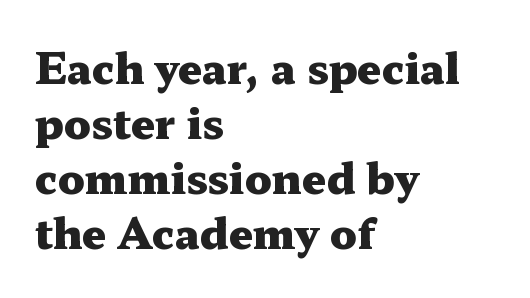
Q: Is the text bold? A: Yes.
Q: Is the text italic (slanted)? A: No, it is upright.
Q: Is the typeface a serif or a sans-serif typeface? A: Serif.
Q: Is the text underlined? A: No.
Q: How is the paragraph aligned? A: Left-aligned.
Q: Is the spacing between letters normal or unusually wide? A: Normal.
Q: Is the spacing between lines tight, normal or loose? A: Normal.
Q: Width (condensed, normal, or wide)? A: Wide.
Q: Stroke contrast? A: Medium.
Q: x-height? A: Medium.
Q: Monospaced? A: No.
